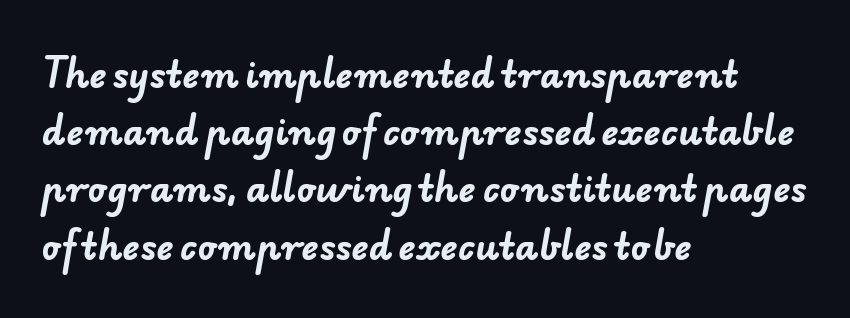
Q: Is the text bold? A: Yes.
Q: Is the typeface a serif or a sans-serif typeface? A: Sans-serif.
Q: Is the text underlined? A: No.
Q: How is the paragraph aligned? A: Left-aligned.
Q: Is the spacing between letters normal or unusually wide? A: Normal.
Q: Is the spacing between lines tight, normal or loose? A: Normal.
Q: Width (condensed, normal, or wide)? A: Normal.
Q: Stroke contrast? A: Low.
Q: x-height? A: Small.
Q: Monospaced? A: No.
